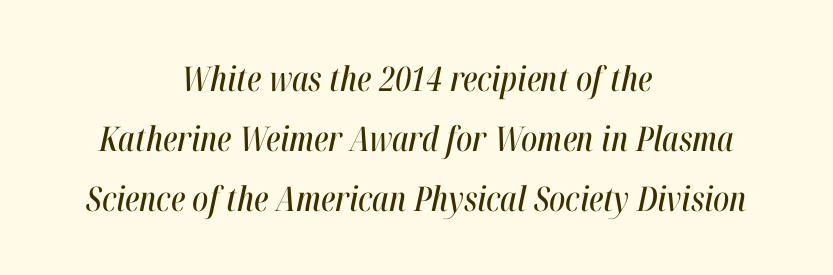
The image shows 34 px condensed type, italic (leaning right); set centered, line spacing 1.76x, normal letter spacing, not underlined; high stroke contrast and a medium x-height.
